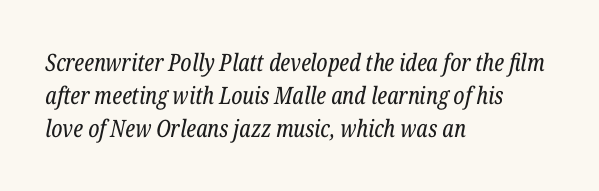
{"italic": "yes", "lean": "right", "slant_degrees": 12, "bold": "no", "underline": "no", "align": "left", "line_spacing": "normal", "line_spacing_ratio": 1.38, "letter_spacing": "normal", "letter_spacing_em": 0.0, "glyph_px": 24}
